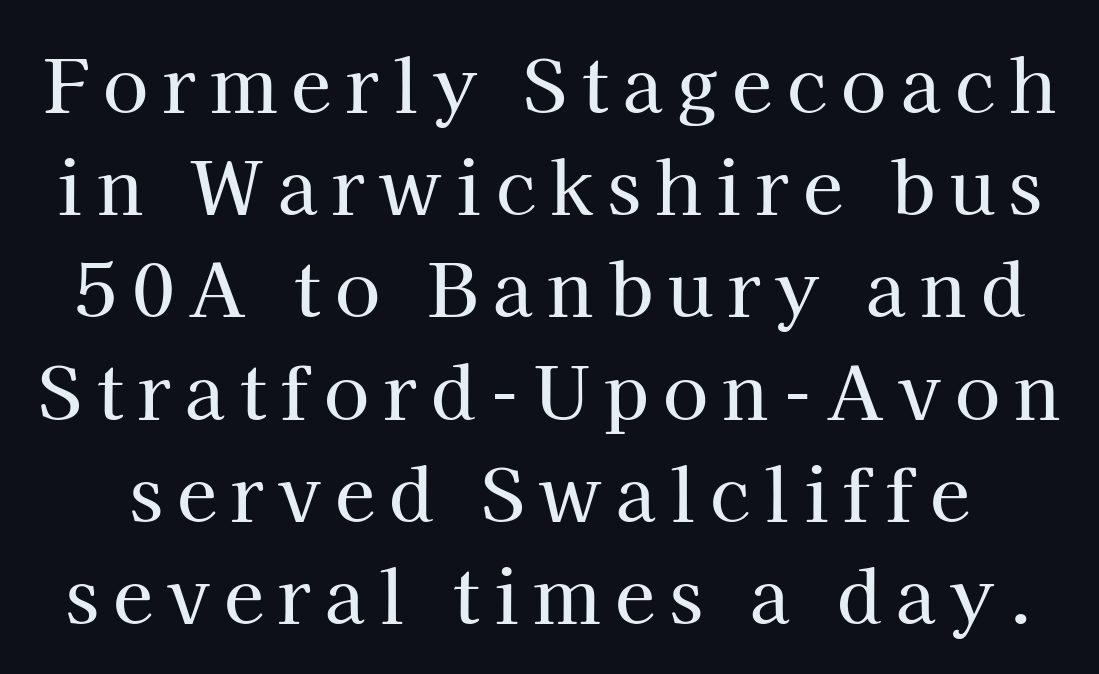
{"serif": "yes", "italic": "no", "width": "normal", "stroke_contrast": "high", "x_height": "medium", "monospaced": "no", "underline": "no", "line_spacing": "normal", "line_spacing_ratio": 1.4, "letter_spacing": "wide", "letter_spacing_em": 0.2, "glyph_px": 73}
